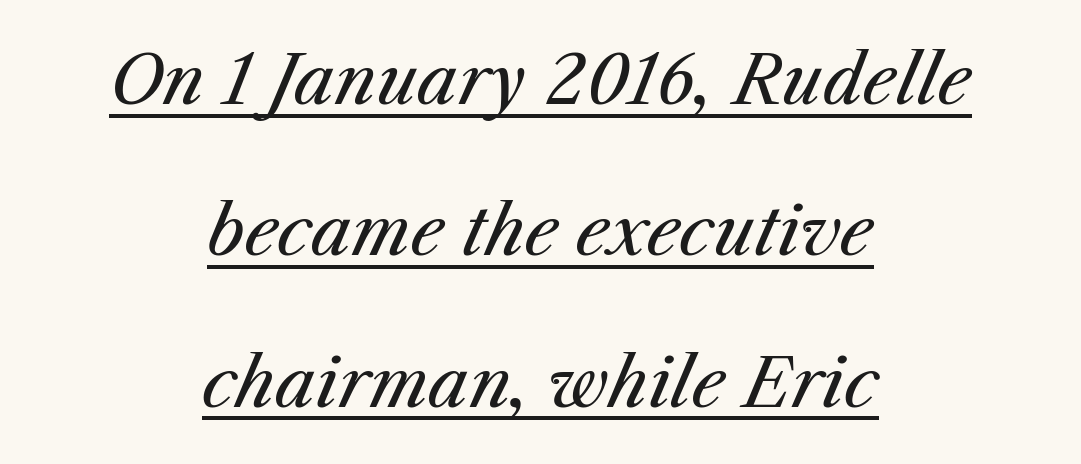
Default kerning and tracking; the words read as compact shapes. Does the copy run flush right? No — it is centered line by line. Looks like regular typesetting: each glyph gets only the width it needs. Designer's note — italics engaged. Stems here are at most as thick as an everyday book face.
